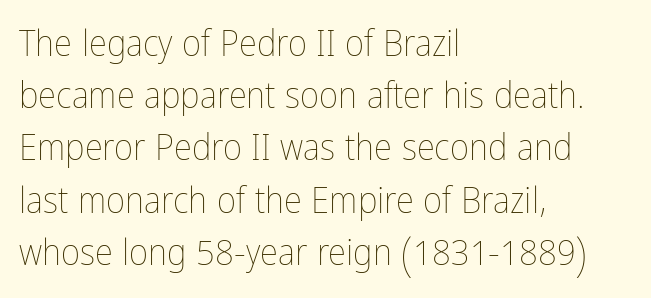
Each letter keeps its own natural width here, so spacing adapts to shape. Rendered with straight, roman letterforms. The gaps between neighbouring characters are ordinary and unremarkable. Summary of weight: not heavy and not bold. The space beneath each line is pristine and unruled.
